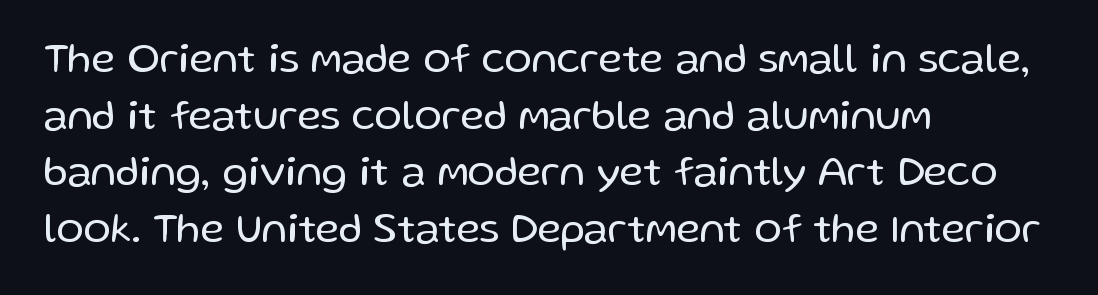
{"serif": "no", "italic": "no", "bold": "no", "weight": "regular", "width": "normal", "stroke_contrast": "low", "x_height": "medium", "monospaced": "no", "underline": "no", "align": "left", "line_spacing": "normal", "line_spacing_ratio": 1.38, "letter_spacing": "normal", "letter_spacing_em": 0.0, "glyph_px": 41}
